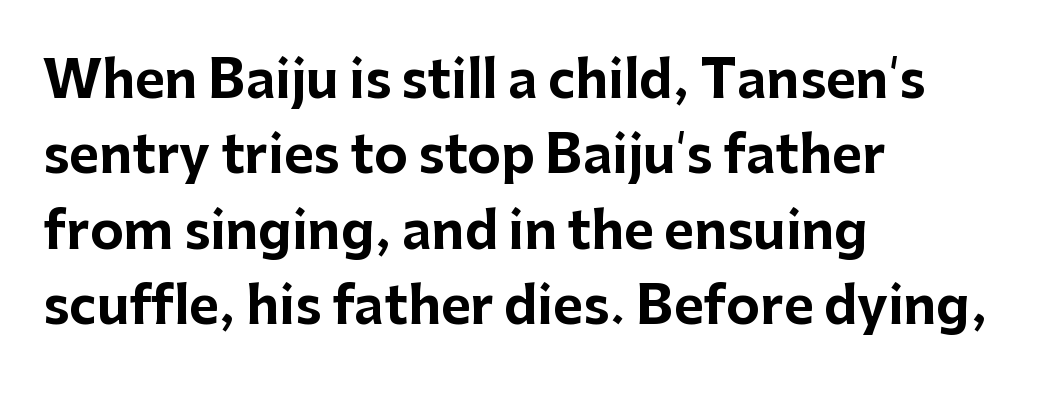
The image shows 51 px bold sans-serif type, upright; set left-aligned, normal line spacing (1.48x), normal letter spacing, not underlined; low stroke contrast and a medium x-height.
